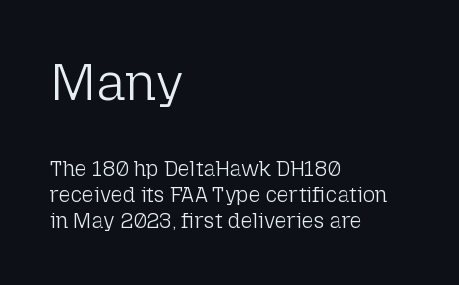
The image shows 52 px light sans-serif type, upright; set left-aligned, line spacing 1.24x, normal letter spacing, not underlined; the first (top) block is 2.48x larger; low stroke contrast and a medium x-height.
